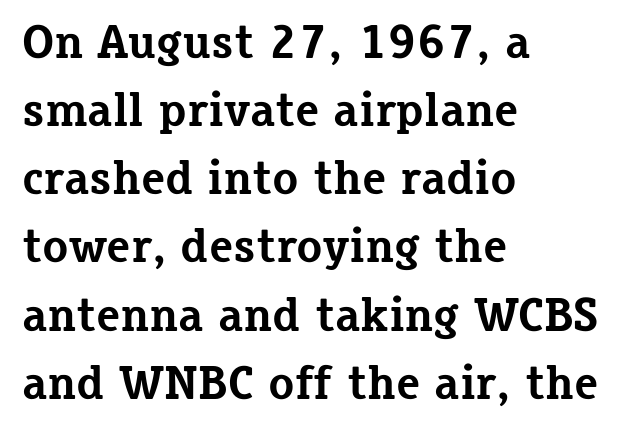
Q: Is the text bold? A: Yes.
Q: Is the text italic (slanted)? A: No, it is upright.
Q: Is the typeface a serif or a sans-serif typeface? A: Serif.
Q: Is the text underlined? A: No.
Q: How is the paragraph aligned? A: Left-aligned.
Q: Is the spacing between letters normal or unusually wide? A: Normal.
Q: Is the spacing between lines tight, normal or loose? A: Normal.
Q: Width (condensed, normal, or wide)? A: Normal.
Q: Stroke contrast? A: Low.
Q: x-height? A: Medium.
Q: Monospaced? A: No.
